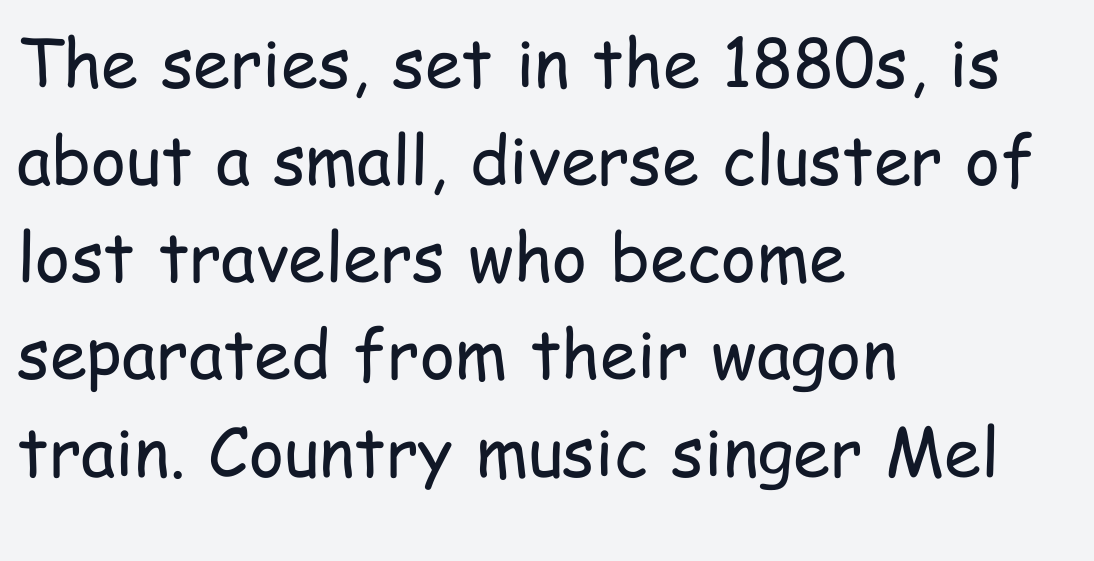
Q: Is the text bold? A: No.
Q: Is the text italic (slanted)? A: No, it is upright.
Q: Is the typeface a serif or a sans-serif typeface? A: Sans-serif.
Q: Is the text underlined? A: No.
Q: How is the paragraph aligned? A: Left-aligned.
Q: Is the spacing between letters normal or unusually wide? A: Normal.
Q: Is the spacing between lines tight, normal or loose? A: Normal.
Q: Width (condensed, normal, or wide)? A: Condensed.
Q: Stroke contrast? A: Low.
Q: x-height? A: Medium.
Q: Monospaced? A: No.
